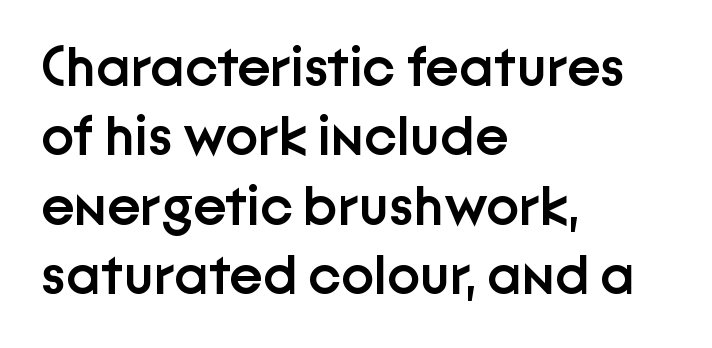
The image shows 56 px semibold sans-serif type, upright; set left-aligned, line spacing 1.24x, normal letter spacing, not underlined; low stroke contrast and a medium x-height.
